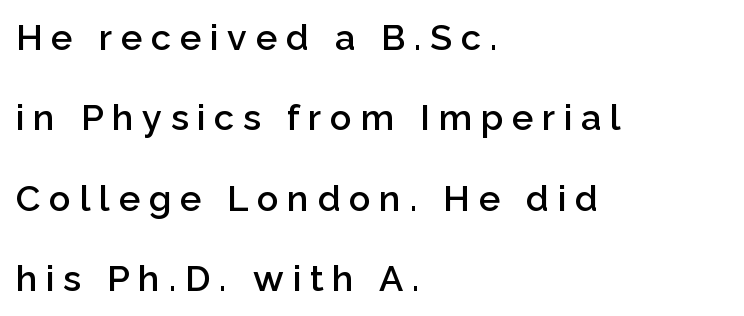
The image shows 36 px semibold sans-serif type, upright; set left-aligned, loose line spacing (2.23x), unusually wide letter spacing (+0.24 em), not underlined; low stroke contrast and a medium x-height.
